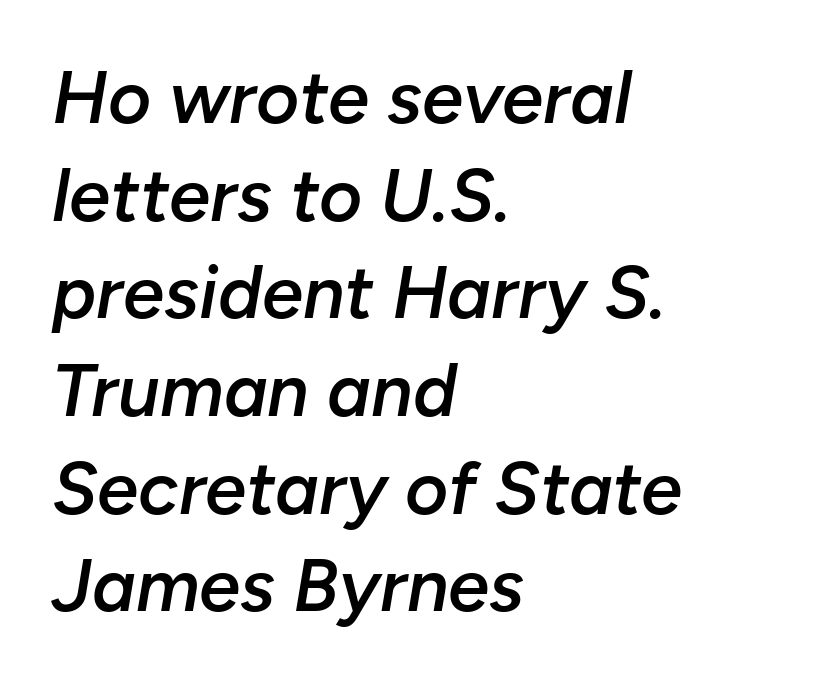
Q: Is the text bold? A: Semi-bold.
Q: Is the text italic (slanted)? A: Yes, it leans right by about 10 degrees.
Q: Is the text underlined? A: No.
Q: How is the paragraph aligned? A: Left-aligned.
Q: Is the spacing between letters normal or unusually wide? A: Normal.
Q: Is the spacing between lines tight, normal or loose? A: Normal.
Q: Width (condensed, normal, or wide)? A: Normal.
Q: Stroke contrast? A: Low.
Q: x-height? A: Medium.
Q: Monospaced? A: No.
